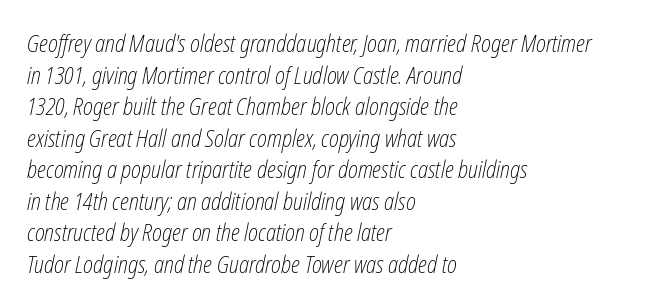
One-word summary of the alignment: left. This is oblique type, the kind used for emphasis or titles. The foot of each line stays bare and open. No extra tracking has been applied to these lines. Stem width sits at or under what a default text font uses. How would I describe the line gaps? Plain and ordinary.
